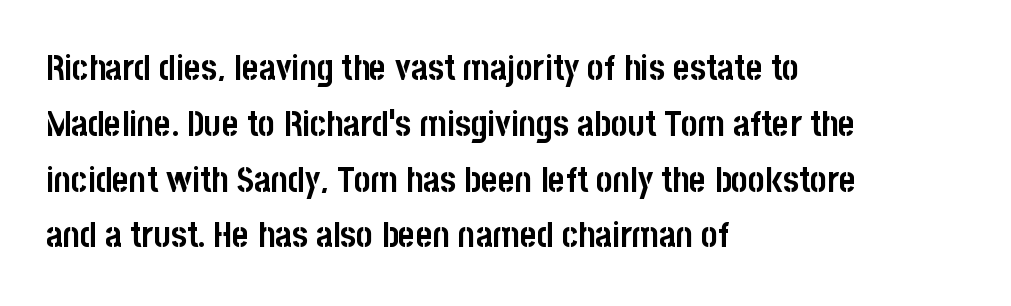
{"serif": "no", "italic": "no", "bold": "yes", "weight": "semibold", "width": "condensed", "stroke_contrast": "low", "x_height": "large", "monospaced": "no", "underline": "no", "align": "left", "line_spacing": "normal", "line_spacing_ratio": 1.55, "letter_spacing": "normal", "letter_spacing_em": 0.0, "glyph_px": 36}
